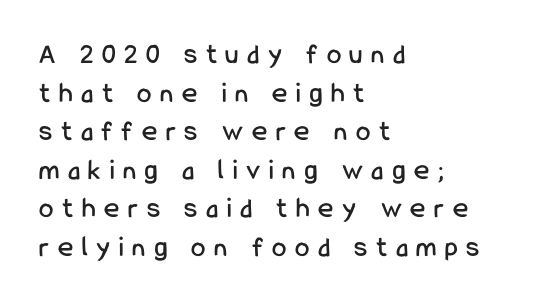
The image shows 29 px condensed sans-serif type, upright; set left-aligned, normal line spacing (1.33x), unusually wide letter spacing (+0.3 em), not underlined; low stroke contrast and a medium x-height.
